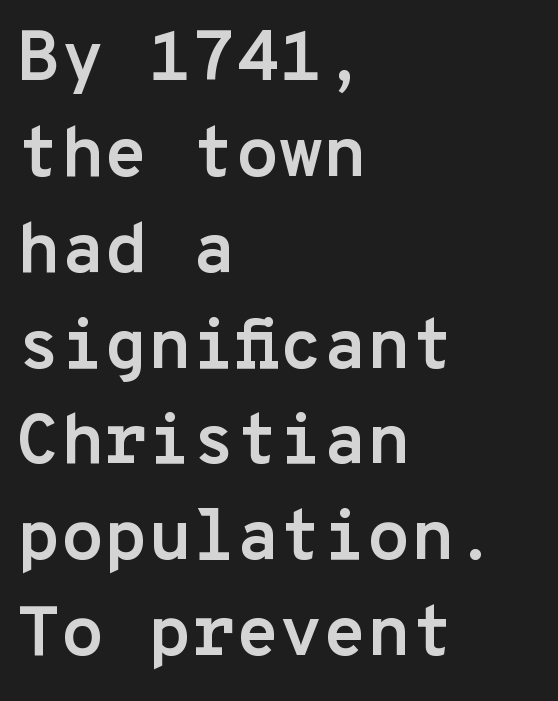
Evenly set lines give the paragraph a standard silhouette. The space beneath each line is pristine and unruled. Pretty heavy lettering here — definitely bold. Spacing verdict: monospaced, one width for all characters. How are the letters spaced? Ordinarily, with no added tracking. No italicization has been applied; the sample stays upright.
